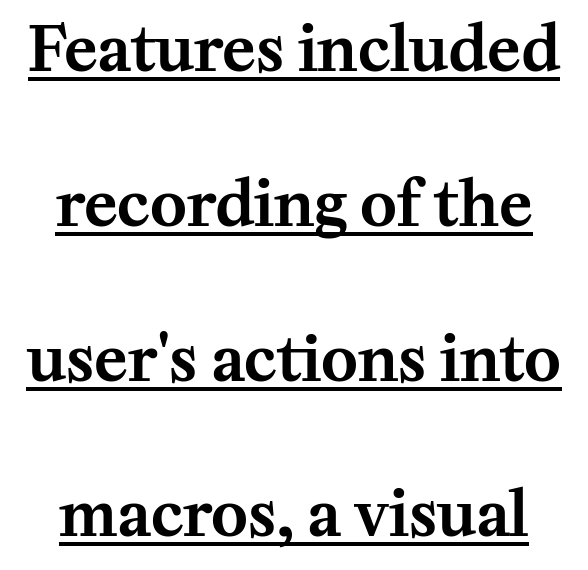
Compared with typical paragraphs, the rows here are farther apart. These lines are rendered in a variable-pitch font. The lettering is marked with a stroke running underneath it. Does the lettering tilt? It doesn't — this is upright.
